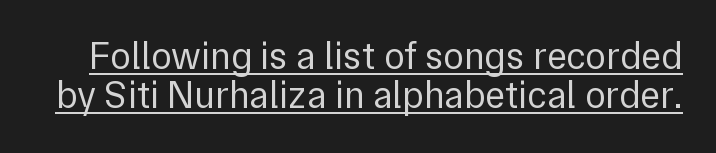
Q: Is the text bold? A: No.
Q: Is the text italic (slanted)? A: No, it is upright.
Q: Is the typeface a serif or a sans-serif typeface? A: Sans-serif.
Q: Is the text underlined? A: Yes.
Q: Is the spacing between letters normal or unusually wide? A: Normal.
Q: Is the spacing between lines tight, normal or loose? A: Tight.
Q: Width (condensed, normal, or wide)? A: Normal.
Q: x-height? A: Medium.
Q: Monospaced? A: No.
